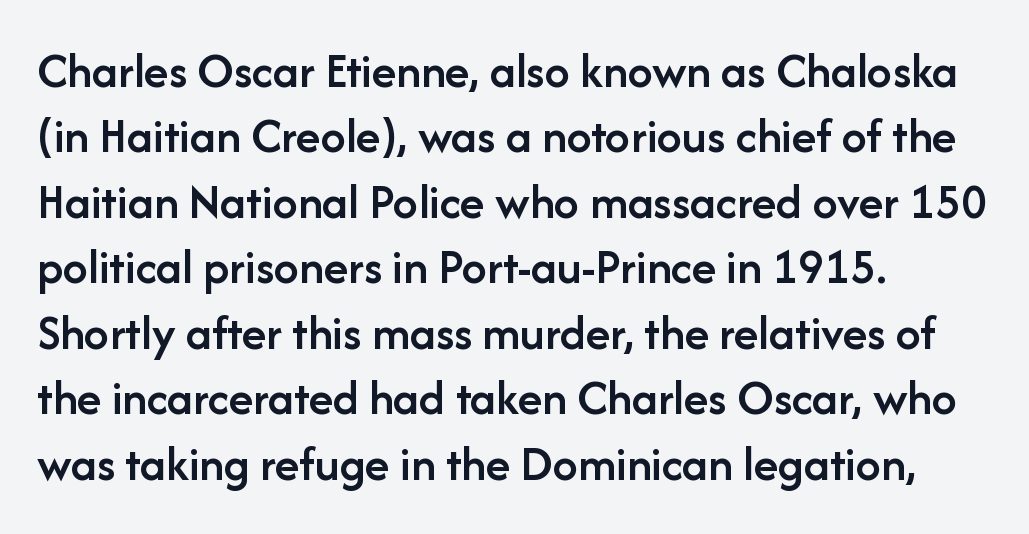
The image shows 50 px semibold sans-serif type, upright; set left-aligned, normal line spacing (1.31x), normal letter spacing, not underlined; low stroke contrast and a medium x-height.
